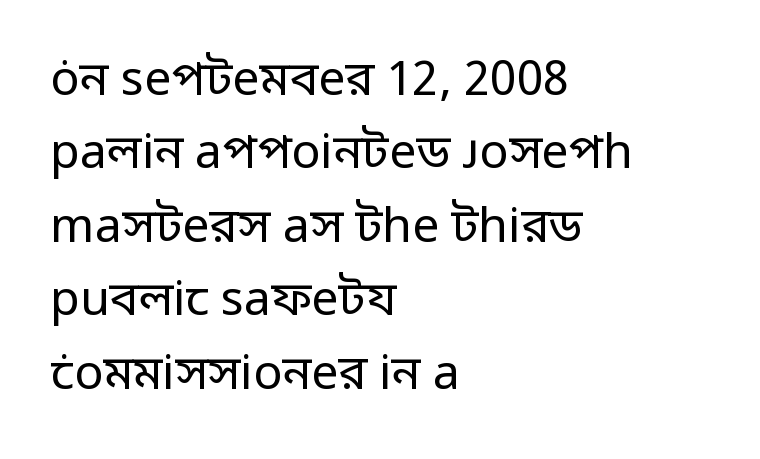
{"serif": "no", "italic": "no", "bold": "no", "weight": "regular", "width": "normal", "stroke_contrast": "low", "x_height": "medium", "monospaced": "no", "underline": "no", "align": "left", "line_spacing": "normal", "line_spacing_ratio": 1.53, "letter_spacing": "normal", "letter_spacing_em": 0.0, "glyph_px": 48}
